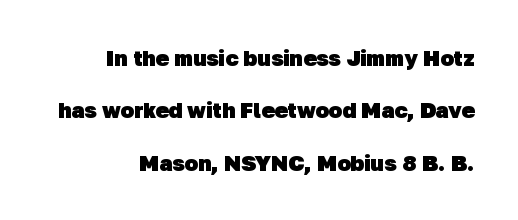
The image shows 22 px bold type; set loose line spacing (2.38x), normal letter spacing, not underlined.
